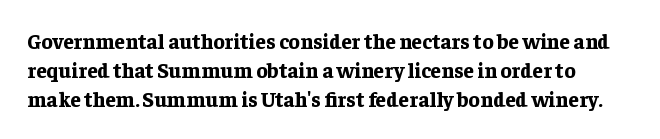
Q: Is the text bold? A: Yes.
Q: Is the text italic (slanted)? A: No, it is upright.
Q: Is the text underlined? A: No.
Q: Is the spacing between letters normal or unusually wide? A: Normal.
Q: Is the spacing between lines tight, normal or loose? A: Normal.
